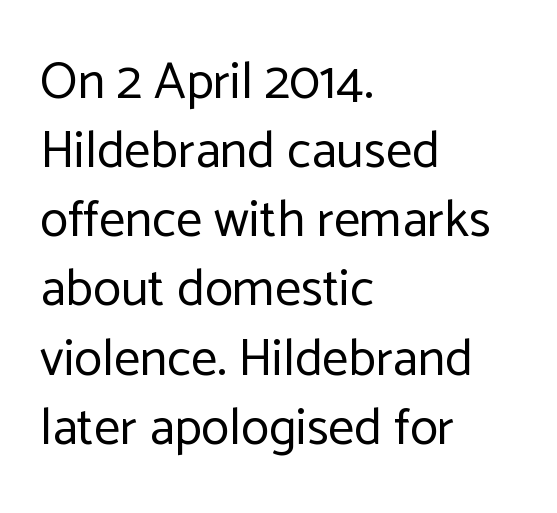
You could call the tracking neutral — neither tight nor loose. The typeface chosen for these lines omits serifs. Stems and bowls with no extra thickness — not bold. Rows of type keep a routine distance in the vertical direction. The passage shown is not underscored anywhere. The font's upright variant was chosen for this text.
